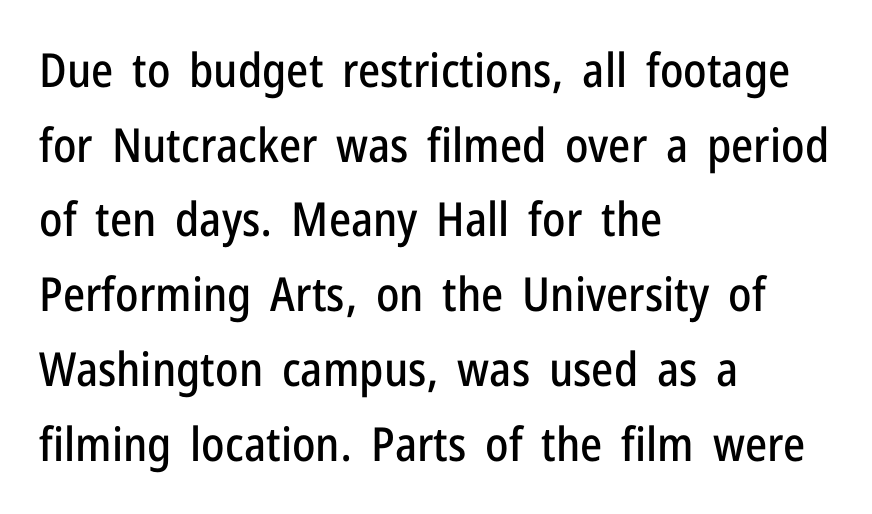
{"serif": "no", "italic": "no", "width": "condensed", "stroke_contrast": "low", "x_height": "medium", "monospaced": "no", "underline": "no", "align": "left", "line_spacing": "normal", "line_spacing_ratio": 1.59, "letter_spacing": "normal", "letter_spacing_em": 0.0, "glyph_px": 47}
